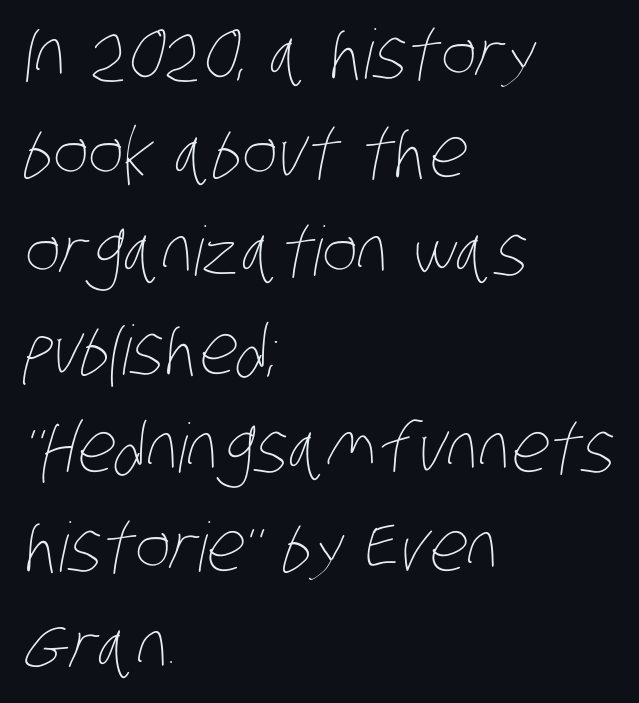
Weight: in the light-to-regular range. This rendering uses left alignment, leaving the right contour irregular. Short note: letters normally spaced. Plain, unruled lines of type. Looks like regular typesetting: each glyph gets only the width it needs. What's the leading like? Ordinary, nothing unusual.
